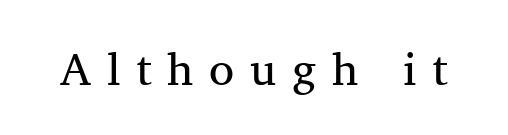
The image shows 46 px regular-weight serif type, upright; set unusually wide letter spacing (+0.34 em), not underlined; medium stroke contrast and a medium x-height.
